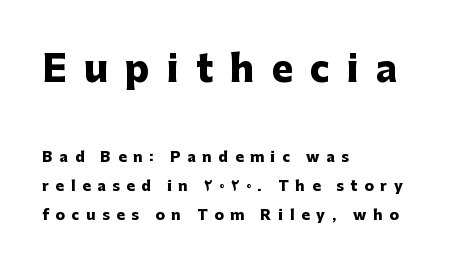
Q: Is the text bold? A: Yes.
Q: Is the text italic (slanted)? A: No, it is upright.
Q: Is the typeface a serif or a sans-serif typeface? A: Sans-serif.
Q: Is the text underlined? A: No.
Q: How is the paragraph aligned? A: Left-aligned.
Q: Is the spacing between letters normal or unusually wide? A: Unusually wide.
Q: Is the spacing between lines tight, normal or loose? A: Loose.
Q: Which block of text is set in a larger size, the first (top) or the second (bottom)? A: The first (top) one.
Q: Width (condensed, normal, or wide)? A: Normal.
Q: Stroke contrast? A: Low.
Q: x-height? A: Medium.
Q: Monospaced? A: No.
